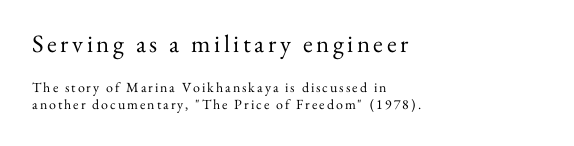
Q: Is the text bold? A: No.
Q: Is the text italic (slanted)? A: No, it is upright.
Q: Is the text underlined? A: No.
Q: How is the paragraph aligned? A: Left-aligned.
Q: Which block of text is set in a larger size, the first (top) or the second (bottom)? A: The first (top) one.
